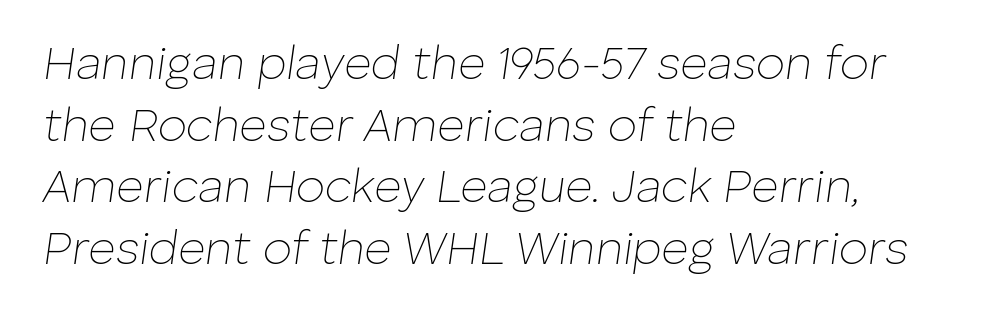
The image shows 47 px thin type, italic (leaning right); set left-aligned, normal line spacing (1.31x), normal letter spacing, not underlined; low stroke contrast and a medium x-height.
